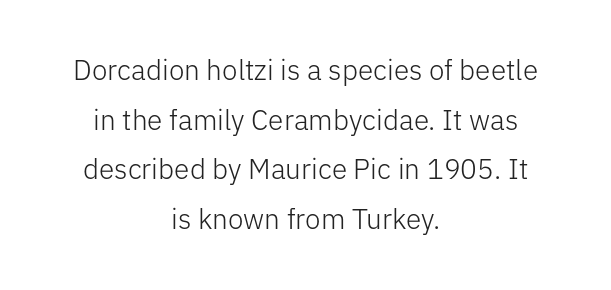
The strip under each line holds only bare page. Character widths vary here, with narrow letters taking less room than wide ones. Unlike italic type, these characters show no tilt at all. Serif or sans? Sans — the stroke terminals are bare. Weight: in the light-to-regular range. The whitespace from short lines is split evenly between both sides.
